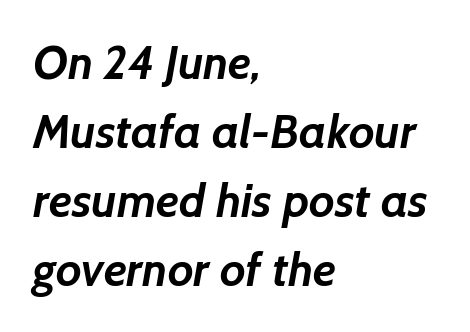
You'd pick this weight for a headline — it's a proper bold. Evenly set lines give the paragraph a standard silhouette. No word sits above an underline. Short note: letters normally spaced. Examine the stroke ends and you'll find no serifs.
